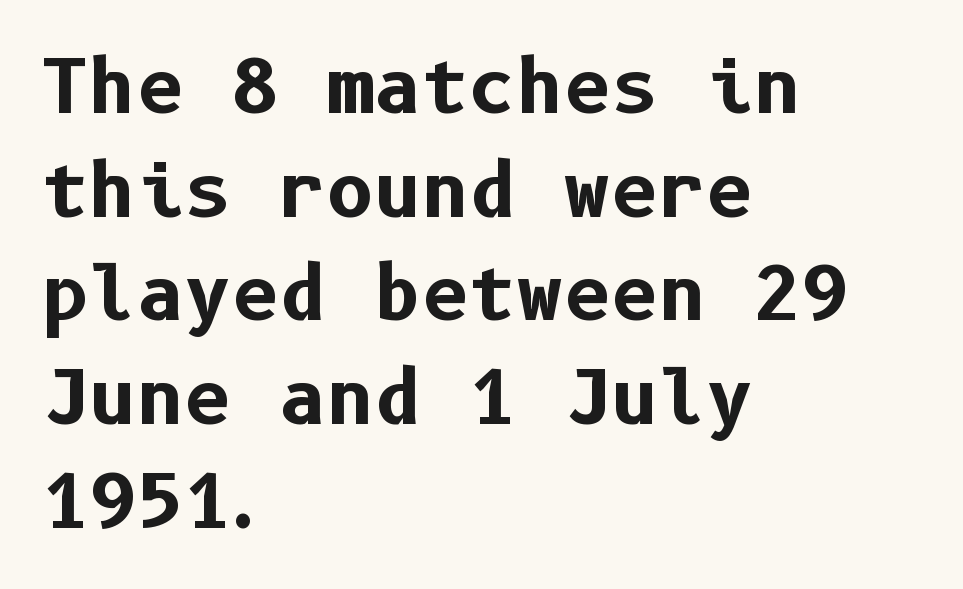
{"serif": "no", "italic": "no", "bold": "yes", "weight": "bold", "width": "normal", "stroke_contrast": "low", "x_height": "medium", "underline": "no", "align": "left", "line_spacing": "normal", "line_spacing_ratio": 1.42, "letter_spacing": "normal", "letter_spacing_em": 0.0, "glyph_px": 73}
